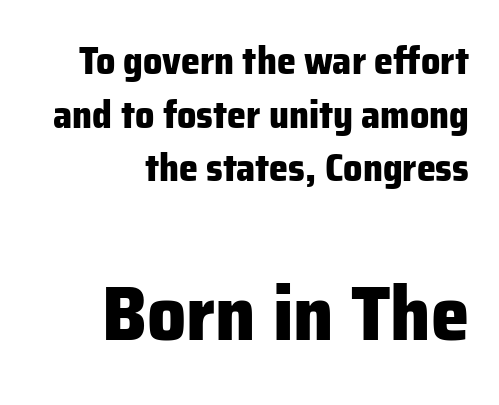
The image shows 77 px heavy sans-serif type, upright; set right-aligned, normal line spacing (1.41x), normal letter spacing, not underlined; the second (bottom) block is 2.03x larger; low stroke contrast and a medium x-height.
